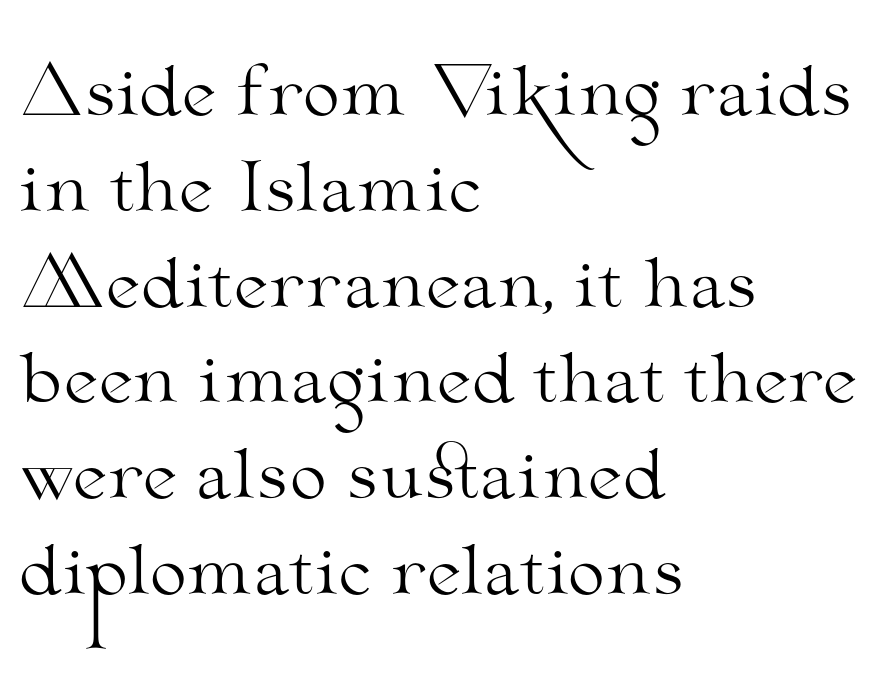
Q: Is the text bold? A: No.
Q: Is the text italic (slanted)? A: No, it is upright.
Q: Is the typeface a serif or a sans-serif typeface? A: Serif.
Q: Is the text underlined? A: No.
Q: How is the paragraph aligned? A: Left-aligned.
Q: Is the spacing between letters normal or unusually wide? A: Normal.
Q: Is the spacing between lines tight, normal or loose? A: Normal.
Q: Width (condensed, normal, or wide)? A: Wide.
Q: Stroke contrast? A: Medium.
Q: x-height? A: Small.
Q: Monospaced? A: No.
